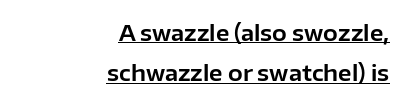
{"italic": "no", "underline": "yes", "align": "right", "line_spacing_ratio": 1.83, "letter_spacing": "normal", "letter_spacing_em": 0.0, "glyph_px": 22}
